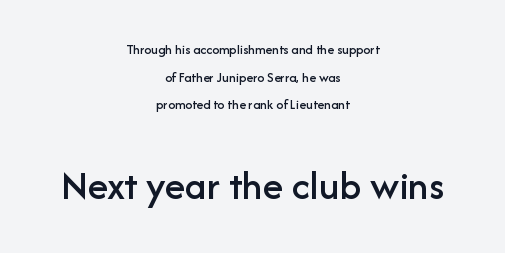
The image shows 42 px sans-serif type, upright; set centered, loose line spacing (1.98x), normal letter spacing, not underlined; the second (bottom) block is 3.0x larger; low stroke contrast and a medium x-height.
